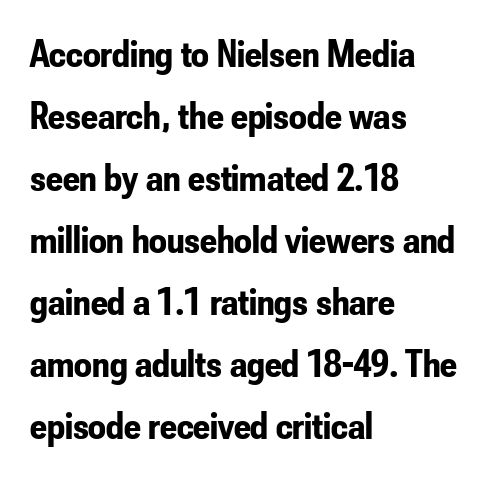
The image shows 39 px bold, condensed sans-serif type, upright; set left-aligned, normal line spacing (1.59x), normal letter spacing, not underlined; low stroke contrast and a small x-height.
